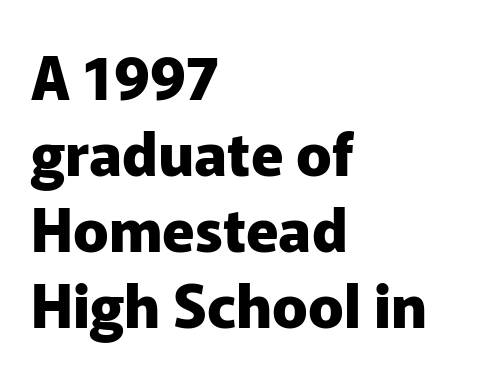
Descender tails drop into unmarked territory. You could call the tracking neutral — neither tight nor loose. A typesetter would call this leading conventional body-copy spacing. The rendering uses natural spacing where letterforms have individual widths. The letters stand upright; this is a roman face.
